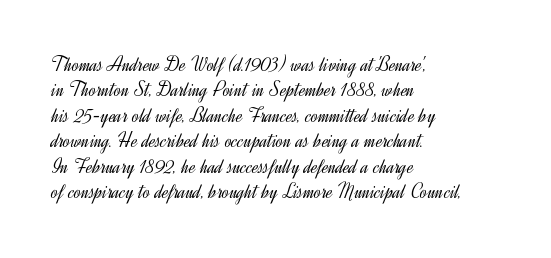
{"bold": "no", "underline": "no", "align": "left", "line_spacing_ratio": 1.21, "letter_spacing": "normal", "letter_spacing_em": 0.0, "glyph_px": 21}
